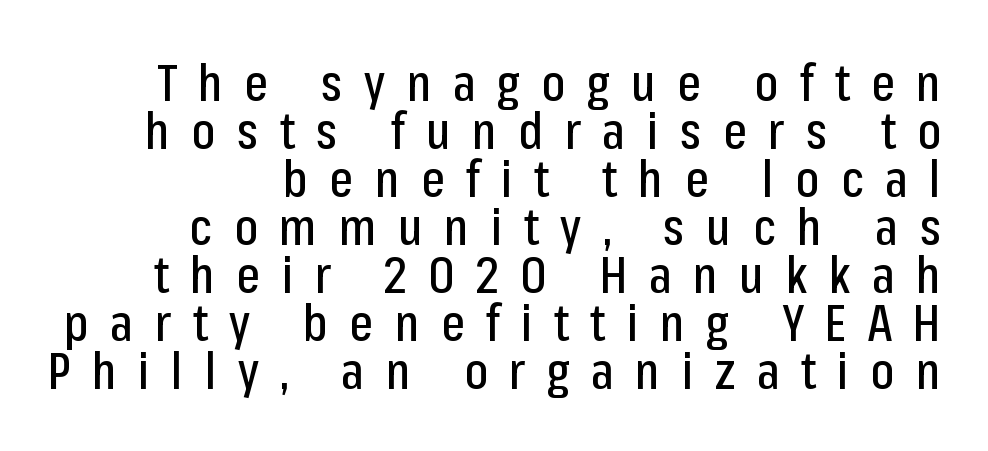
Q: Is the text italic (slanted)? A: No, it is upright.
Q: Is the typeface a serif or a sans-serif typeface? A: Sans-serif.
Q: Is the text underlined? A: No.
Q: How is the paragraph aligned? A: Right-aligned.
Q: Is the spacing between letters normal or unusually wide? A: Unusually wide.
Q: Is the spacing between lines tight, normal or loose? A: Tight.
Q: Width (condensed, normal, or wide)? A: Condensed.
Q: Stroke contrast? A: Low.
Q: x-height? A: Medium.
Q: Monospaced? A: No.
